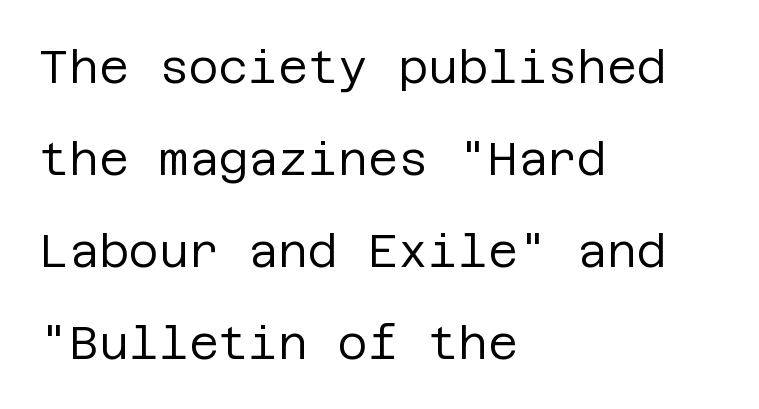
The image shows 46 px regular-weight sans-serif type, upright; set left-aligned, loose line spacing (2.0x), normal letter spacing, not underlined; low stroke contrast and a large x-height.
